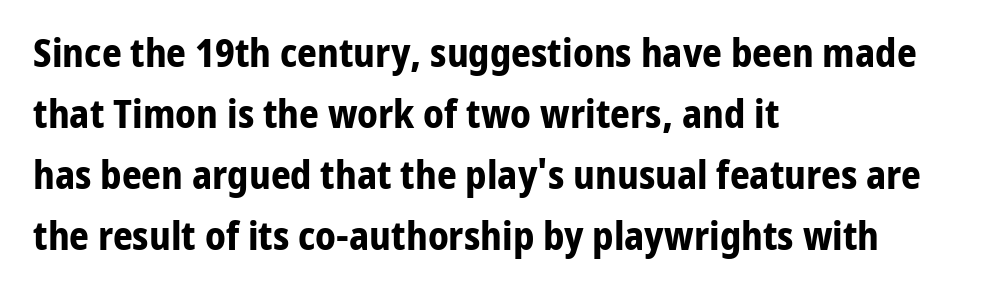
The image shows 39 px bold sans-serif type, upright; set left-aligned, normal line spacing (1.56x), normal letter spacing, not underlined; low stroke contrast and a medium x-height.
